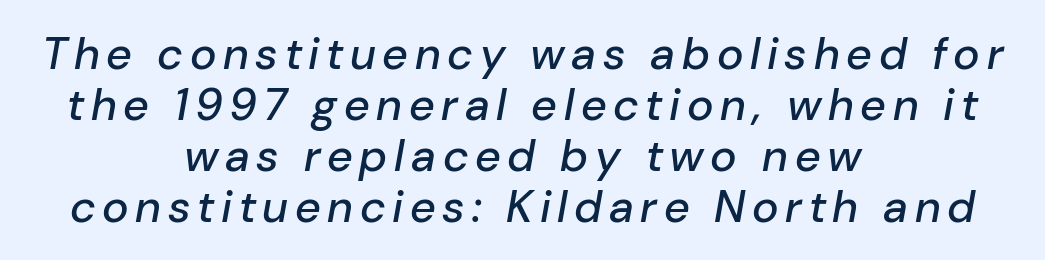
Honestly, the rows look squashed on top of each other. Does the copy run flush right? No — it is centered line by line. Do the characters align in a grid? No, the font is proportional. The glyphs are unaccompanied by any horizontal stroke below them. Posture: slanted.
